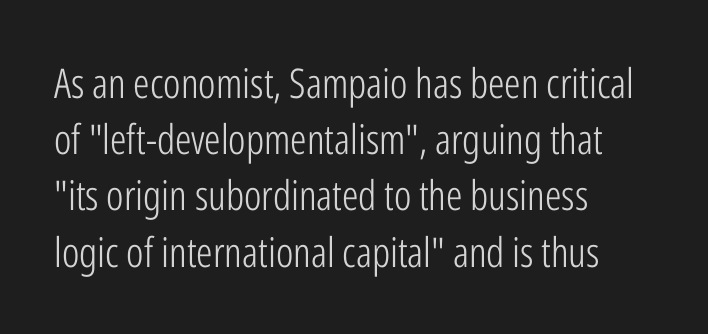
{"serif": "no", "italic": "no", "bold": "no", "weight": "light", "width": "condensed", "stroke_contrast": "low", "x_height": "medium", "monospaced": "no", "underline": "no", "align": "left", "line_spacing": "normal", "line_spacing_ratio": 1.37, "letter_spacing": "normal", "letter_spacing_em": 0.0, "glyph_px": 41}
